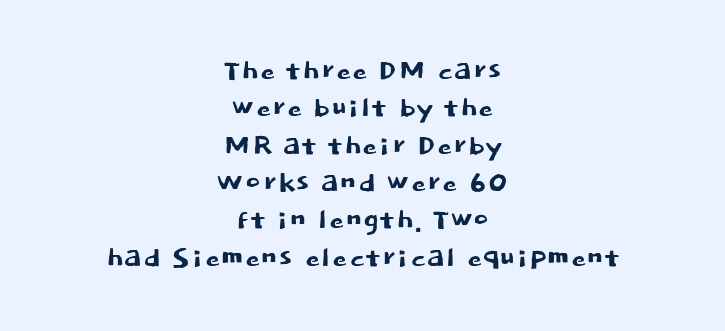
The image shows 37 px sans-serif type, upright; set centered, tight line spacing (1.01x), normal letter spacing, not underlined; low stroke contrast and a large x-height.
